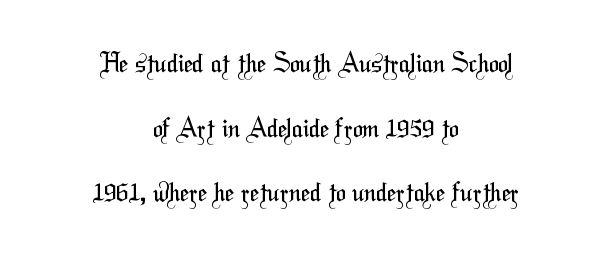
The vertical gap from one line to the next is large. Stroke thickness stays within the range of a standard reading face or lighter. The whitespace from short lines is split evenly between both sides. The space directly below the letters is spotless.
